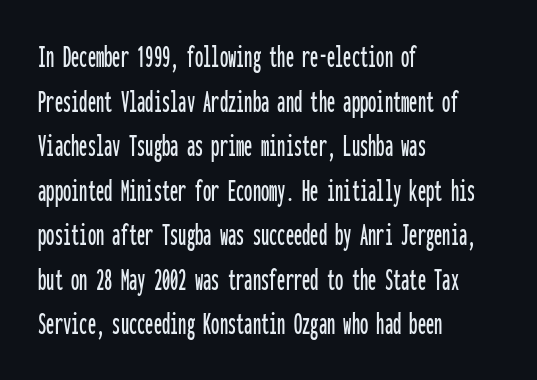
The image shows 33 px condensed sans-serif type, upright, monospaced; set left-aligned, normal line spacing (1.35x), normal letter spacing, not underlined; low stroke contrast and a medium x-height.
